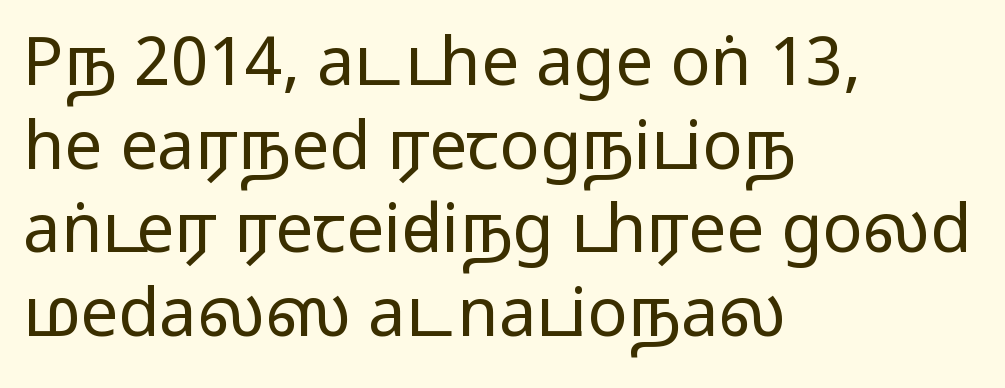
Weight: in the light-to-regular range. Think of a printed novel: that variable character pitch is what you see here. This rendering uses left alignment, leaving the right contour irregular. Style check: upright. The words here are not underlined.
